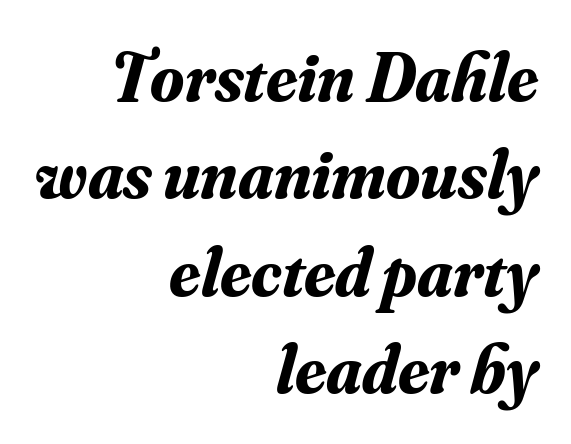
Evenly set lines give the paragraph a standard silhouette. These lines were composed using italics. Glance below the letters and you will spot only blank space. The rendering uses natural spacing where letterforms have individual widths.
